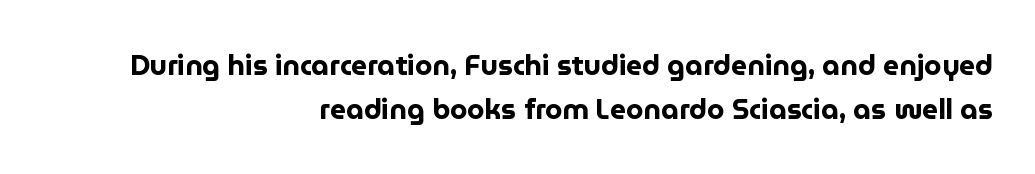
You can tell it's not italic because the verticals are truly vertical. The words here are not underlined. Whoever set this chose a conventional vertical rhythm. This sample has the flowing, uneven cadence of proportional lettering.
